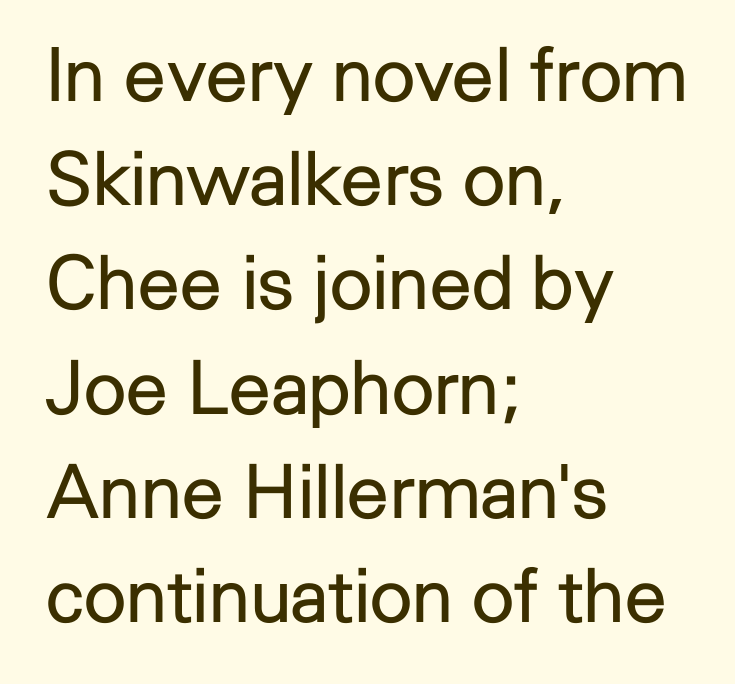
{"serif": "no", "italic": "no", "bold": "no", "weight": "regular", "width": "normal", "stroke_contrast": "low", "x_height": "medium", "monospaced": "no", "underline": "no", "align": "left", "line_spacing": "normal", "line_spacing_ratio": 1.39, "letter_spacing": "normal", "letter_spacing_em": 0.0, "glyph_px": 75}
